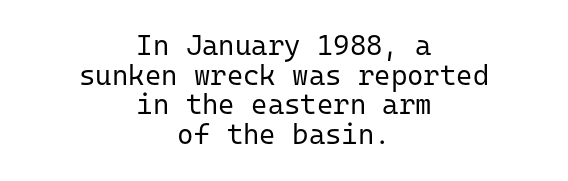
{"serif": "no", "italic": "no", "bold": "no", "weight": "regular", "width": "normal", "stroke_contrast": "low", "x_height": "medium", "monospaced": "yes", "underline": "no", "align": "center", "line_spacing": "tight", "line_spacing_ratio": 1.06, "letter_spacing": "normal", "letter_spacing_em": 0.0, "glyph_px": 28}
